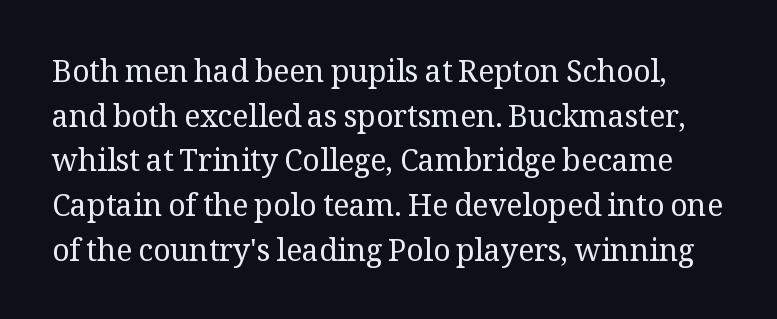
{"serif": "yes", "italic": "no", "bold": "no", "weight": "regular", "width": "normal", "stroke_contrast": "medium", "x_height": "medium", "monospaced": "no", "underline": "no", "line_spacing": "normal", "line_spacing_ratio": 1.49, "letter_spacing": "normal", "letter_spacing_em": 0.0, "glyph_px": 30}
